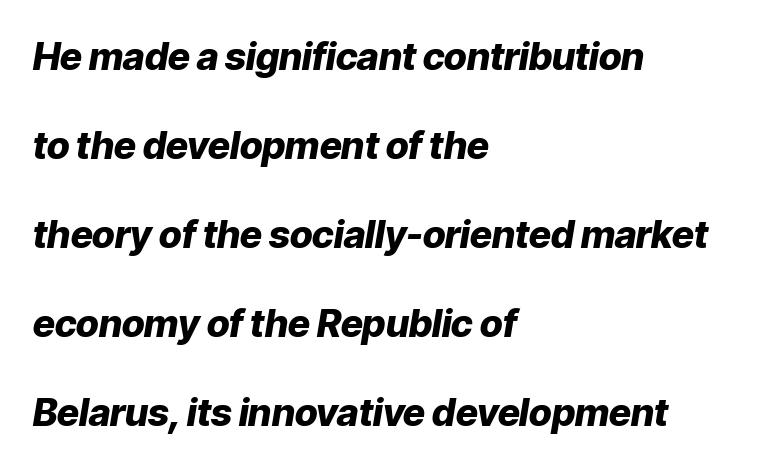
{"italic": "yes", "lean": "right", "slant_degrees": 9, "bold": "yes", "weight": "heavy", "width": "normal", "stroke_contrast": "low", "x_height": "medium", "monospaced": "no", "underline": "no", "align": "left", "line_spacing": "loose", "line_spacing_ratio": 2.34, "letter_spacing": "normal", "letter_spacing_em": 0.0, "glyph_px": 38}
